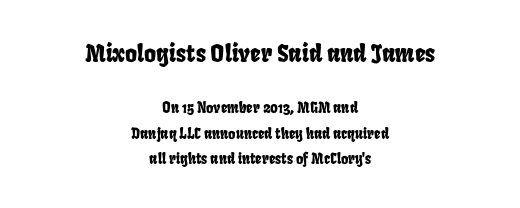
Q: Is the text underlined? A: No.
Q: How is the paragraph aligned? A: Centered.
Q: Is the spacing between letters normal or unusually wide? A: Normal.
Q: Which block of text is set in a larger size, the first (top) or the second (bottom)? A: The first (top) one.
